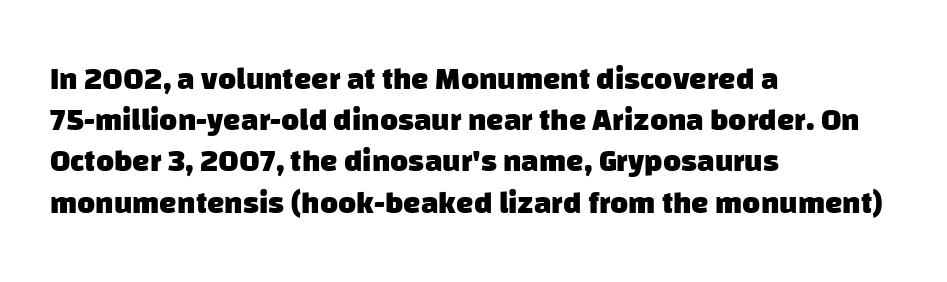
The image shows 31 px heavy sans-serif type; set left-aligned, normal line spacing (1.33x), normal letter spacing, not underlined; low stroke contrast and a large x-height.
